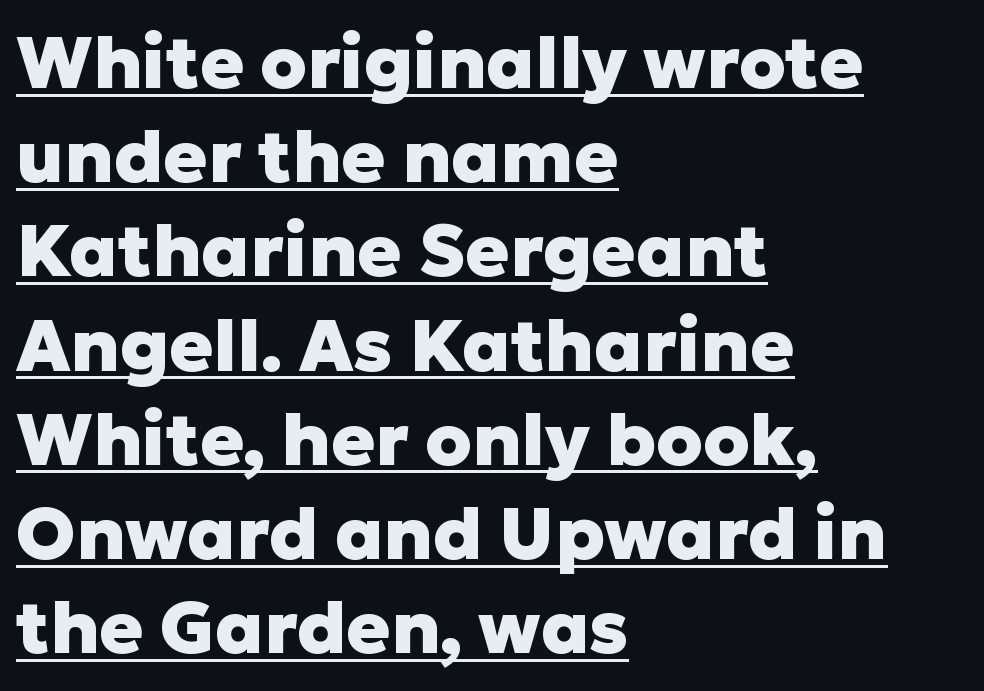
Q: Is the text bold? A: Yes.
Q: Is the text italic (slanted)? A: No, it is upright.
Q: Is the typeface a serif or a sans-serif typeface? A: Sans-serif.
Q: Is the text underlined? A: Yes.
Q: How is the paragraph aligned? A: Left-aligned.
Q: Is the spacing between letters normal or unusually wide? A: Normal.
Q: Is the spacing between lines tight, normal or loose? A: Normal.
Q: Width (condensed, normal, or wide)? A: Normal.
Q: Stroke contrast? A: Low.
Q: x-height? A: Medium.
Q: Monospaced? A: No.
